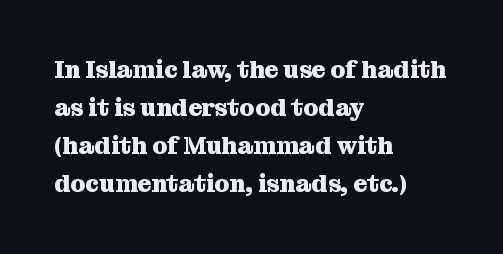
The space between consecutive lines is moderate. Alignment: flush left. The passage shown is not underscored anywhere. The type is set solid horizontally, with unmodified tracking. The characters look thick and weighty, a clear bold. Unlike italic type, these characters show no tilt at all.
